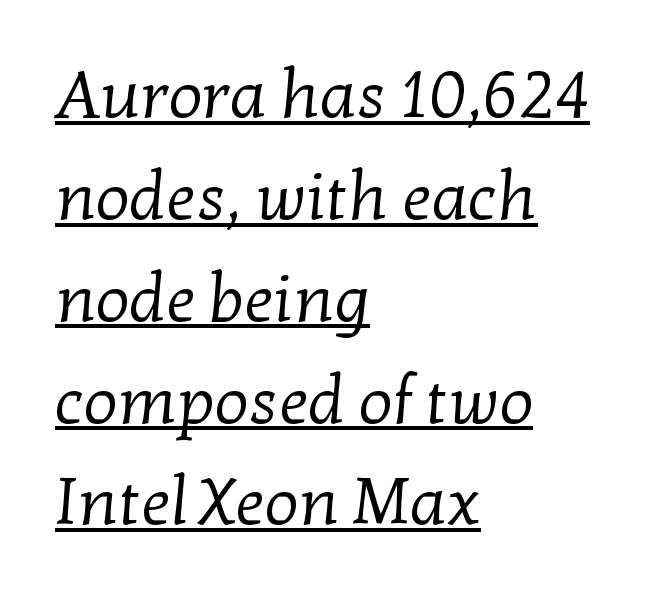
{"serif": "yes", "bold": "no", "weight": "regular", "width": "normal", "stroke_contrast": "low", "x_height": "medium", "monospaced": "no", "underline": "yes", "align": "left", "line_spacing": "normal", "line_spacing_ratio": 1.52, "letter_spacing": "normal", "letter_spacing_em": 0.0, "glyph_px": 67}
